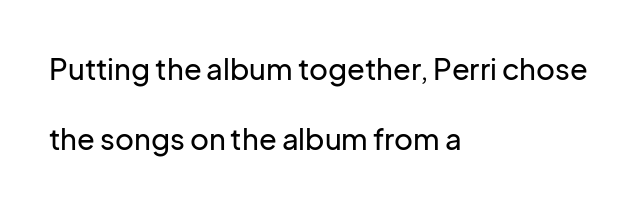
Here the designer chose a conventional face with non-uniform glyph widths. Observe the absence of serifs on each vertical stroke in this sample. Just letters on the line, the space beneath them empty. Look at the tracking — it's just the regular setting, nothing added.
